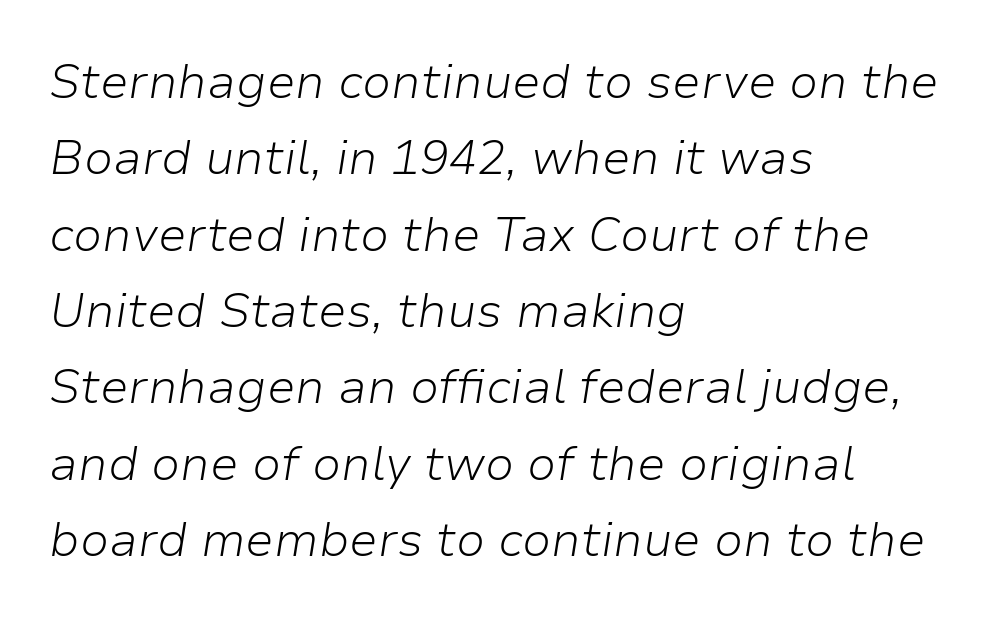
The glyphs look as if they've been sheared to an angle. The horizontal fit of the characters is conventional and even. A student would call this left alignment; a typographer would say flush left, rag right. Descender tails drop into unmarked territory. A typesetter would call this leading conventional body-copy spacing.
